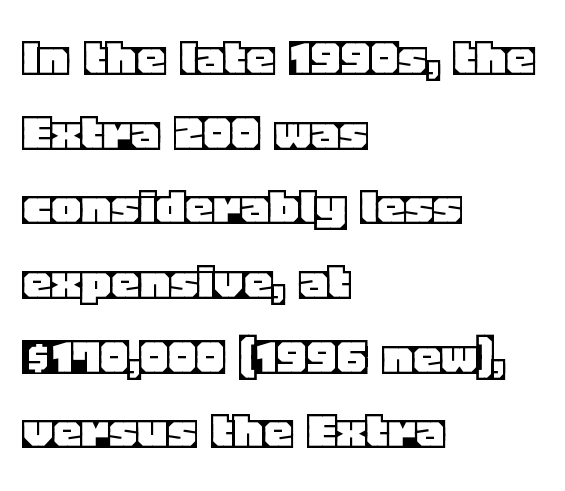
Q: Is the text italic (slanted)? A: No, it is upright.
Q: Is the text underlined? A: No.
Q: How is the paragraph aligned? A: Left-aligned.
Q: Is the spacing between letters normal or unusually wide? A: Normal.
Q: Is the spacing between lines tight, normal or loose? A: Normal.
Q: Width (condensed, normal, or wide)? A: Normal.
Q: x-height? A: Large.
Q: Monospaced? A: No.
